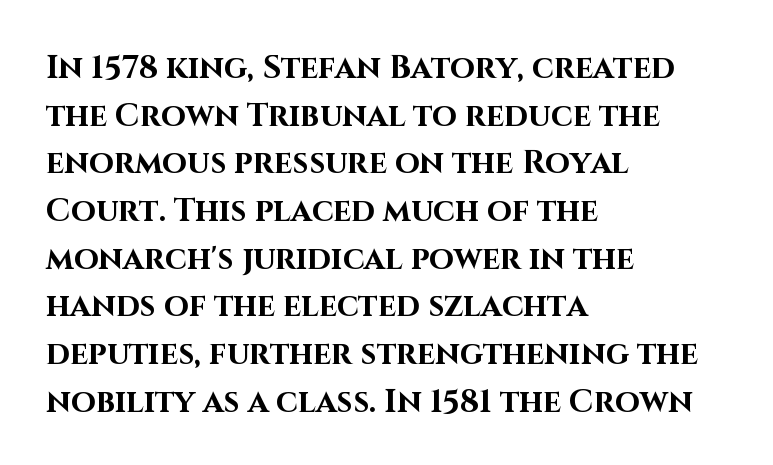
Q: Is the text bold? A: Yes.
Q: Is the text italic (slanted)? A: No, it is upright.
Q: Is the typeface a serif or a sans-serif typeface? A: Sans-serif.
Q: Is the text underlined? A: No.
Q: How is the paragraph aligned? A: Left-aligned.
Q: Is the spacing between letters normal or unusually wide? A: Normal.
Q: Is the spacing between lines tight, normal or loose? A: Normal.
Q: Width (condensed, normal, or wide)? A: Normal.
Q: Stroke contrast? A: High.
Q: x-height? A: Large.
Q: Monospaced? A: No.
